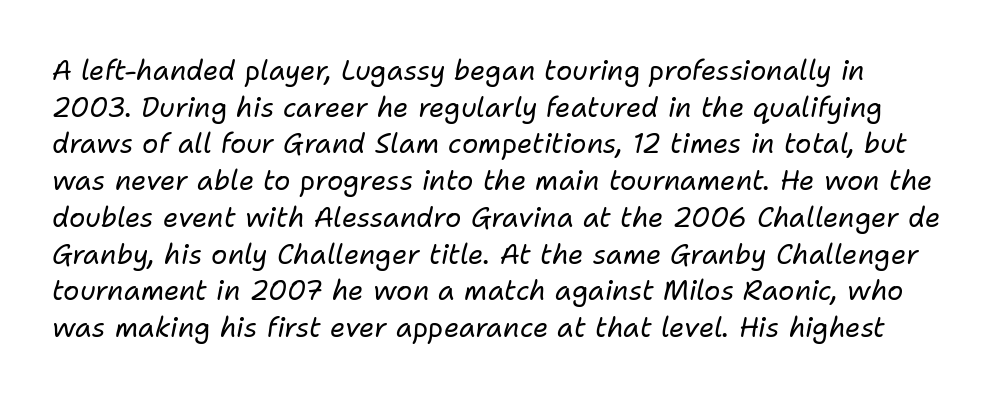
{"italic": "yes", "lean": "right", "slant_degrees": 11, "bold": "no", "underline": "no", "line_spacing": "normal", "line_spacing_ratio": 1.36, "letter_spacing": "normal", "letter_spacing_em": 0.0, "glyph_px": 27}
